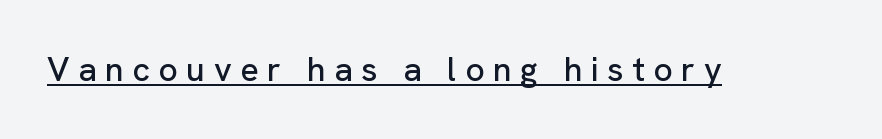
{"serif": "no", "italic": "no", "width": "normal", "stroke_contrast": "low", "x_height": "medium", "monospaced": "no", "underline": "yes", "letter_spacing": "wide", "letter_spacing_em": 0.25, "glyph_px": 34}
